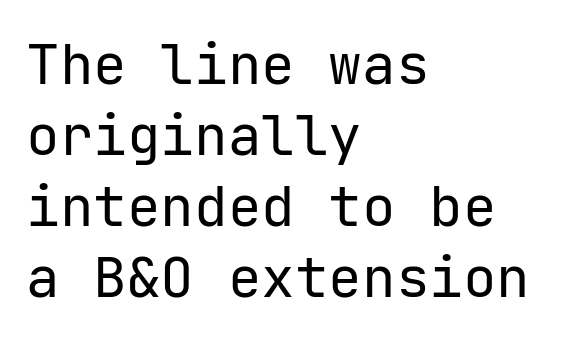
The image shows 56 px regular-weight sans-serif type, upright; set left-aligned, normal line spacing (1.27x), normal letter spacing, not underlined; low stroke contrast and a medium x-height.
